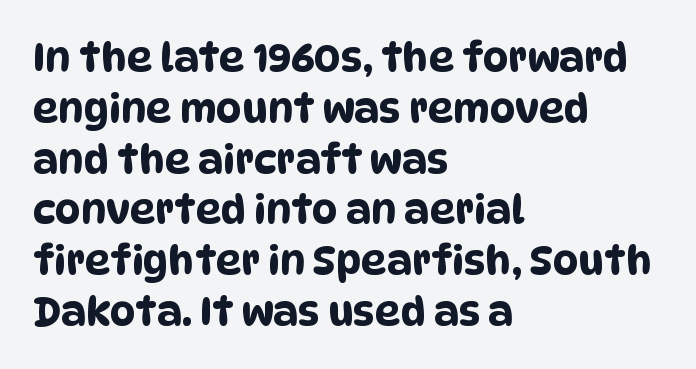
{"serif": "no", "width": "condensed", "stroke_contrast": "low", "x_height": "large", "monospaced": "no", "underline": "no", "align": "left", "line_spacing": "normal", "line_spacing_ratio": 1.27, "letter_spacing": "normal", "letter_spacing_em": 0.0, "glyph_px": 40}
